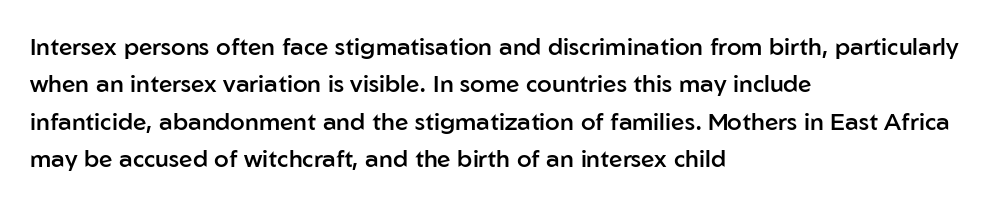
Summary of vertical rhythm: regular, with standard interline spacing. Do the letters lean? They stand straight. The passage is arranged the way most books set body copy — flush left. Bare-footed words on every line. The gaps between neighbouring characters are ordinary and unremarkable.
